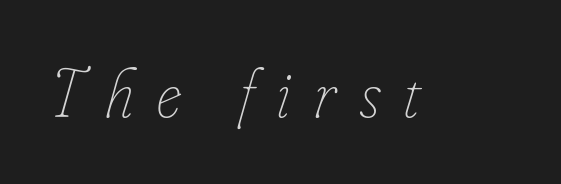
The image shows 69 px thin, condensed type, italic (leaning right); set unusually wide letter spacing (+0.34 em), not underlined; low stroke contrast and a small x-height.
